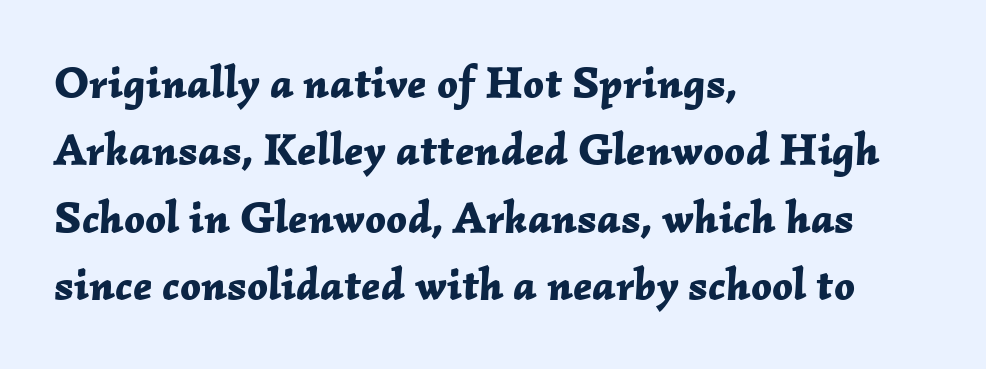
The rendering uses a moderate line-height, typical for paragraphs. Think of a printed novel: that variable character pitch is what you see here. No word sits above an underline. This sample uses plain, unmodified letter spacing.
